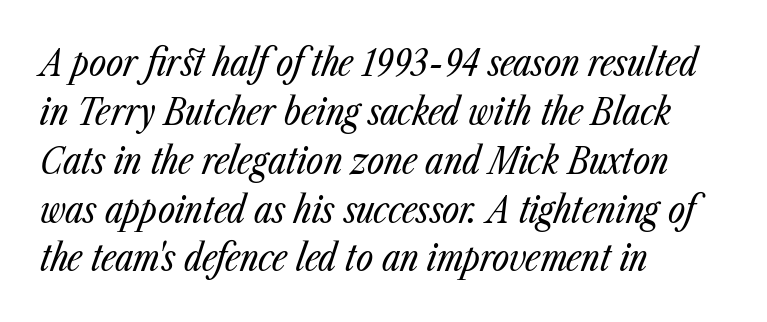
The image shows 37 px regular-weight, condensed type, italic (leaning right); set left-aligned, normal line spacing (1.32x), normal letter spacing, not underlined; low stroke contrast and a medium x-height.
